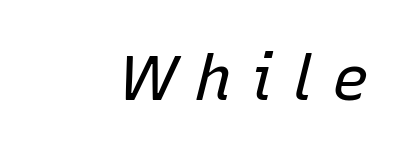
The image shows 62 px regular-weight type, italic (leaning right); set unusually wide letter spacing (+0.3 em), not underlined; low stroke contrast and a medium x-height.
